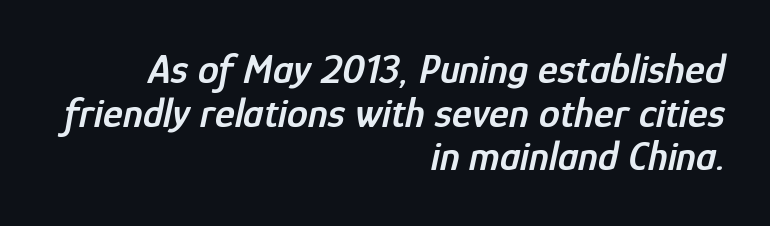
The image shows 42 px semibold, condensed type, italic (leaning right); set right-aligned, tight line spacing (1.04x), normal letter spacing, not underlined; low stroke contrast and a medium x-height.
